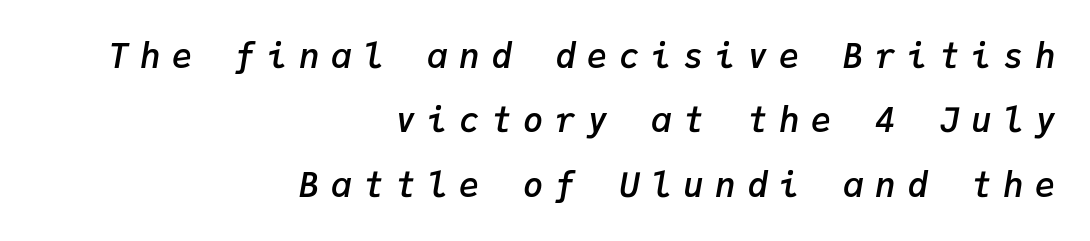
The image shows 34 px semibold type, italic (leaning right), monospaced; set right-aligned, line spacing 1.89x, unusually wide letter spacing (+0.34 em), not underlined; low stroke contrast and a medium x-height.
